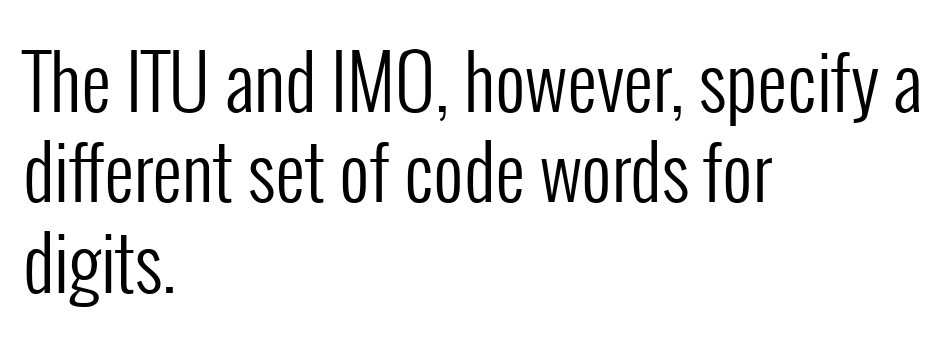
The image shows 74 px regular-weight, condensed sans-serif type, upright; set left-aligned, line spacing 1.22x, normal letter spacing, not underlined; low stroke contrast and a medium x-height.
